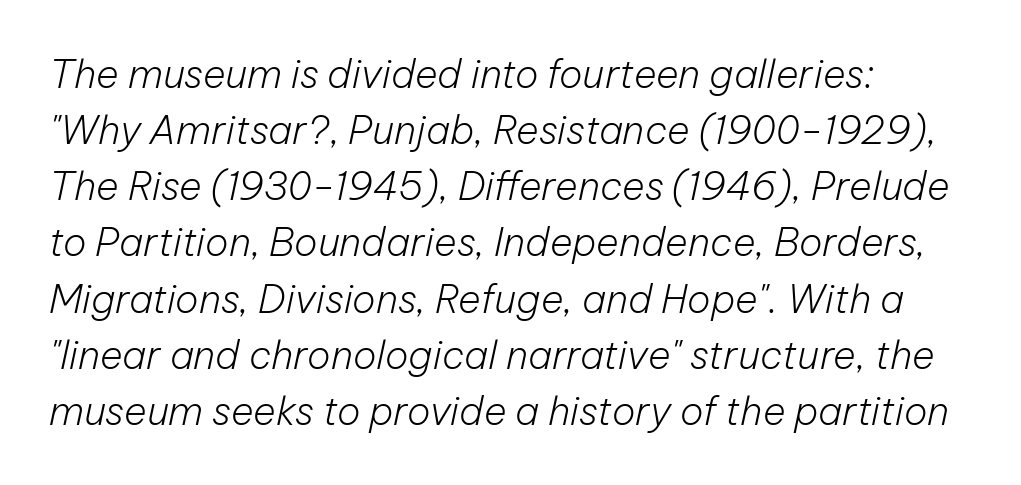
Q: Is the text bold? A: No.
Q: Is the text italic (slanted)? A: Yes, it leans right by about 12 degrees.
Q: Is the text underlined? A: No.
Q: How is the paragraph aligned? A: Left-aligned.
Q: Is the spacing between letters normal or unusually wide? A: Normal.
Q: Is the spacing between lines tight, normal or loose? A: Normal.
Q: Width (condensed, normal, or wide)? A: Normal.
Q: Stroke contrast? A: Low.
Q: x-height? A: Medium.
Q: Monospaced? A: No.
